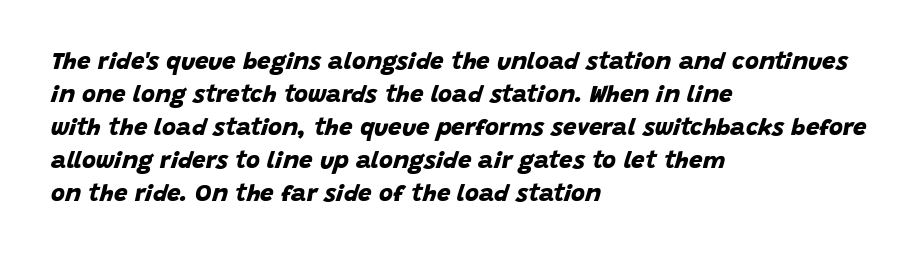
Q: Is the text bold? A: Yes.
Q: Is the text underlined? A: No.
Q: How is the paragraph aligned? A: Left-aligned.
Q: Is the spacing between letters normal or unusually wide? A: Normal.
Q: Is the spacing between lines tight, normal or loose? A: Normal.
